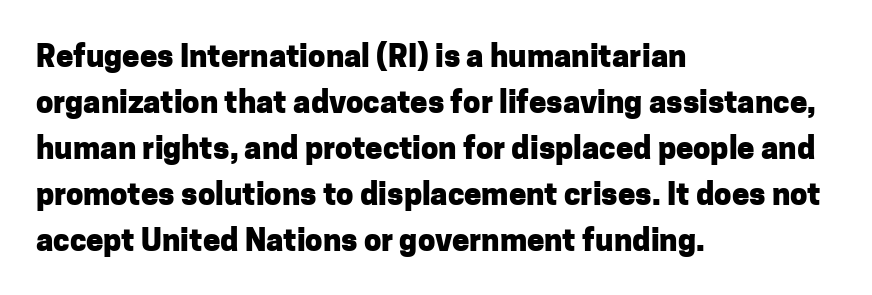
Q: Is the text bold? A: Yes.
Q: Is the text italic (slanted)? A: No, it is upright.
Q: Is the typeface a serif or a sans-serif typeface? A: Sans-serif.
Q: Is the text underlined? A: No.
Q: How is the paragraph aligned? A: Left-aligned.
Q: Is the spacing between letters normal or unusually wide? A: Normal.
Q: Is the spacing between lines tight, normal or loose? A: Normal.
Q: Width (condensed, normal, or wide)? A: Normal.
Q: Stroke contrast? A: Low.
Q: x-height? A: Medium.
Q: Monospaced? A: No.
